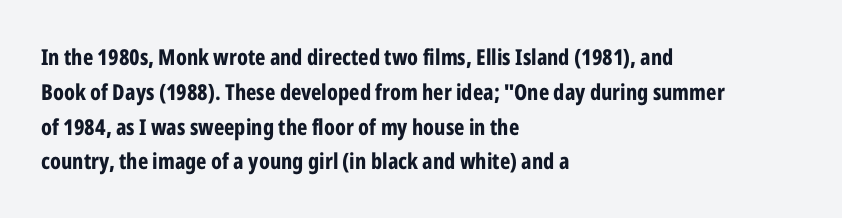
Q: Is the text bold? A: Yes.
Q: Is the text italic (slanted)? A: No, it is upright.
Q: Is the text underlined? A: No.
Q: How is the paragraph aligned? A: Left-aligned.
Q: Is the spacing between letters normal or unusually wide? A: Normal.
Q: Is the spacing between lines tight, normal or loose? A: Normal.
